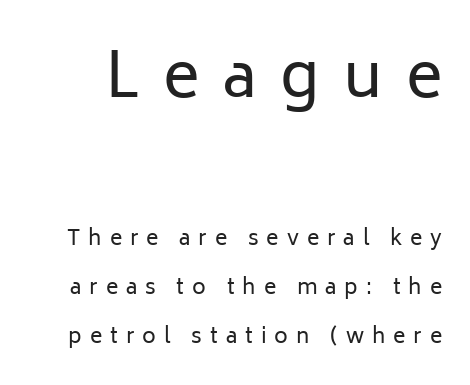
Bare-footed words on every line. Do the characters align in a grid? No, the font is proportional. Examine the stroke ends and you'll find no serifs. A roman cut, with each character standing at attention. The more generous point size was reserved for the upper chunk. Vertical stems look standard width or narrower in stroke.
